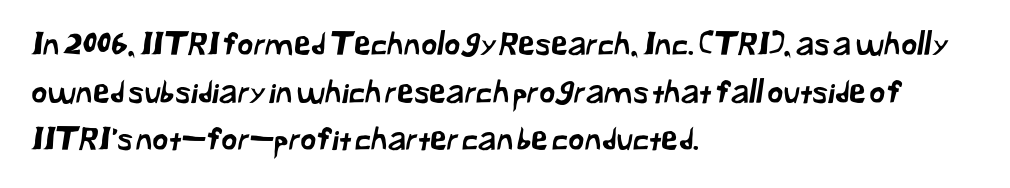
{"serif": "no", "width": "normal", "stroke_contrast": "low", "x_height": "medium", "monospaced": "no", "underline": "no", "align": "left", "line_spacing": "normal", "line_spacing_ratio": 1.54, "letter_spacing": "normal", "letter_spacing_em": 0.0, "glyph_px": 31}
